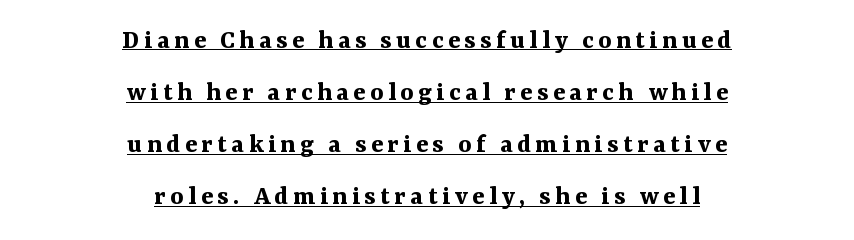
Q: Is the text bold? A: Yes.
Q: Is the text italic (slanted)? A: No, it is upright.
Q: Is the typeface a serif or a sans-serif typeface? A: Serif.
Q: Is the text underlined? A: Yes.
Q: How is the paragraph aligned? A: Centered.
Q: Width (condensed, normal, or wide)? A: Normal.
Q: Stroke contrast? A: Medium.
Q: x-height? A: Medium.
Q: Monospaced? A: No.
